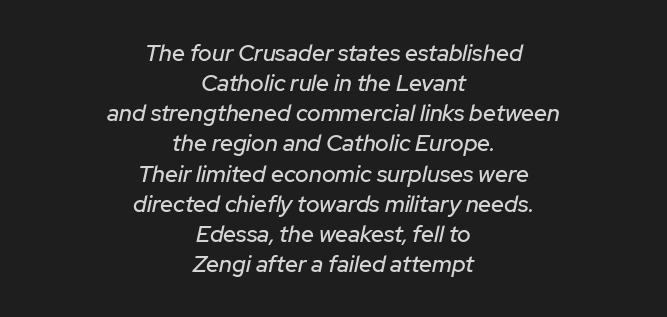
Q: Is the text italic (slanted)? A: Yes, it leans right by about 12 degrees.
Q: Is the text underlined? A: No.
Q: How is the paragraph aligned? A: Centered.
Q: Is the spacing between letters normal or unusually wide? A: Normal.
Q: Is the spacing between lines tight, normal or loose? A: Normal.
